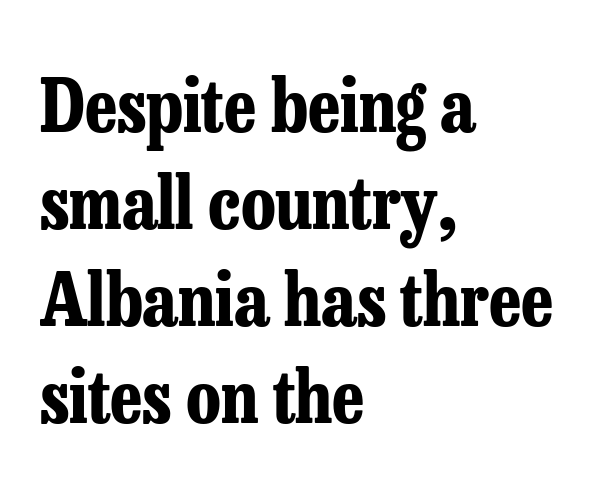
Q: Is the text bold? A: Yes.
Q: Is the text italic (slanted)? A: No, it is upright.
Q: Is the typeface a serif or a sans-serif typeface? A: Serif.
Q: Is the text underlined? A: No.
Q: How is the paragraph aligned? A: Left-aligned.
Q: Is the spacing between letters normal or unusually wide? A: Normal.
Q: Is the spacing between lines tight, normal or loose? A: Normal.
Q: Width (condensed, normal, or wide)? A: Condensed.
Q: Stroke contrast? A: Low.
Q: x-height? A: Medium.
Q: Monospaced? A: No.
